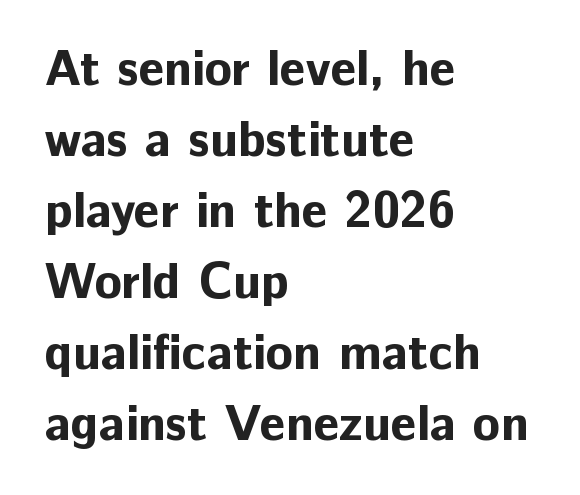
Q: Is the text bold? A: Yes.
Q: Is the text italic (slanted)? A: No, it is upright.
Q: Is the typeface a serif or a sans-serif typeface? A: Sans-serif.
Q: Is the text underlined? A: No.
Q: How is the paragraph aligned? A: Left-aligned.
Q: Is the spacing between letters normal or unusually wide? A: Normal.
Q: Is the spacing between lines tight, normal or loose? A: Normal.
Q: Width (condensed, normal, or wide)? A: Normal.
Q: Stroke contrast? A: Low.
Q: x-height? A: Medium.
Q: Monospaced? A: No.
